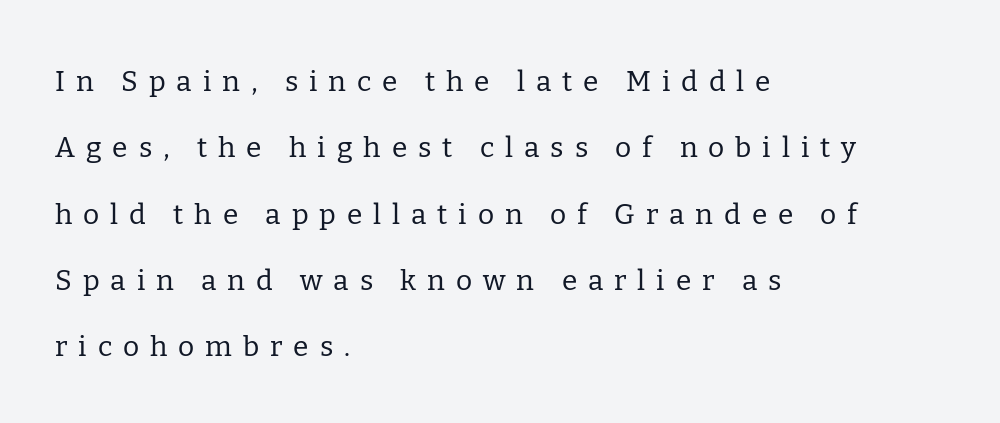
Q: Is the text bold? A: No.
Q: Is the text italic (slanted)? A: No, it is upright.
Q: Is the typeface a serif or a sans-serif typeface? A: Serif.
Q: Is the text underlined? A: No.
Q: How is the paragraph aligned? A: Left-aligned.
Q: Is the spacing between letters normal or unusually wide? A: Unusually wide.
Q: Is the spacing between lines tight, normal or loose? A: Loose.
Q: Width (condensed, normal, or wide)? A: Normal.
Q: Stroke contrast? A: Low.
Q: x-height? A: Medium.
Q: Monospaced? A: No.
